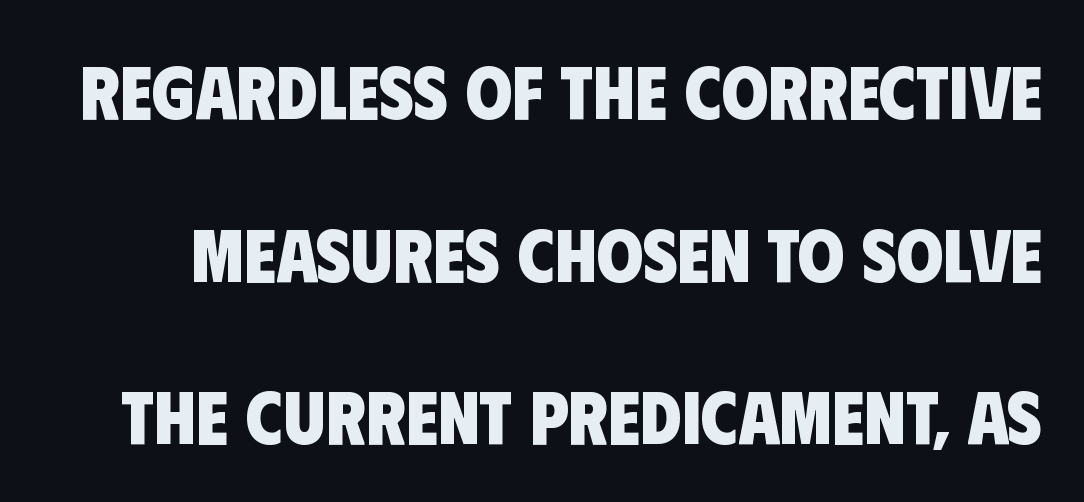
You'd pick this weight for a headline — it's a proper bold. The baseline area is clear. Here the designer chose a conventional face with non-uniform glyph widths. Regarding serifs, this sample does without them.
